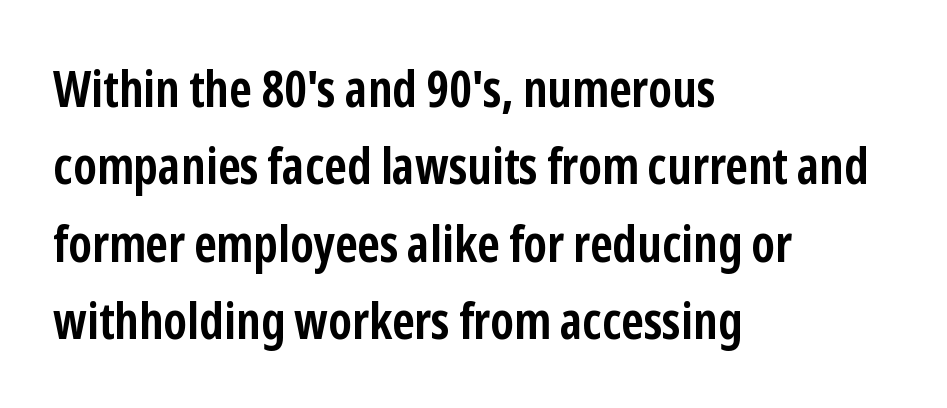
The image shows 50 px semibold, condensed sans-serif type, upright; set left-aligned, normal line spacing (1.55x), normal letter spacing, not underlined; low stroke contrast and a medium x-height.
